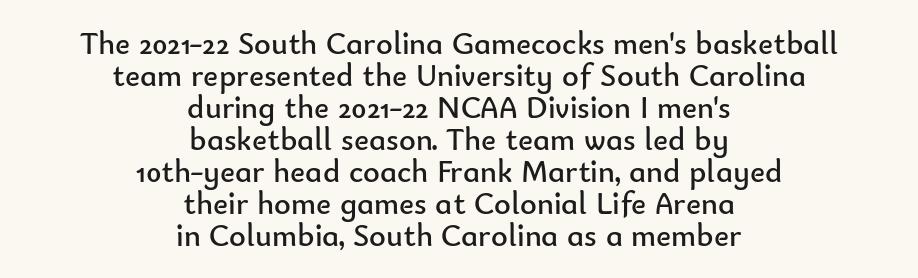
Q: Is the text bold? A: No.
Q: Is the text italic (slanted)? A: No, it is upright.
Q: Is the typeface a serif or a sans-serif typeface? A: Sans-serif.
Q: Is the text underlined? A: No.
Q: How is the paragraph aligned? A: Centered.
Q: Is the spacing between letters normal or unusually wide? A: Normal.
Q: Is the spacing between lines tight, normal or loose? A: Tight.
Q: Width (condensed, normal, or wide)? A: Normal.
Q: Stroke contrast? A: Low.
Q: x-height? A: Small.
Q: Monospaced? A: No.
